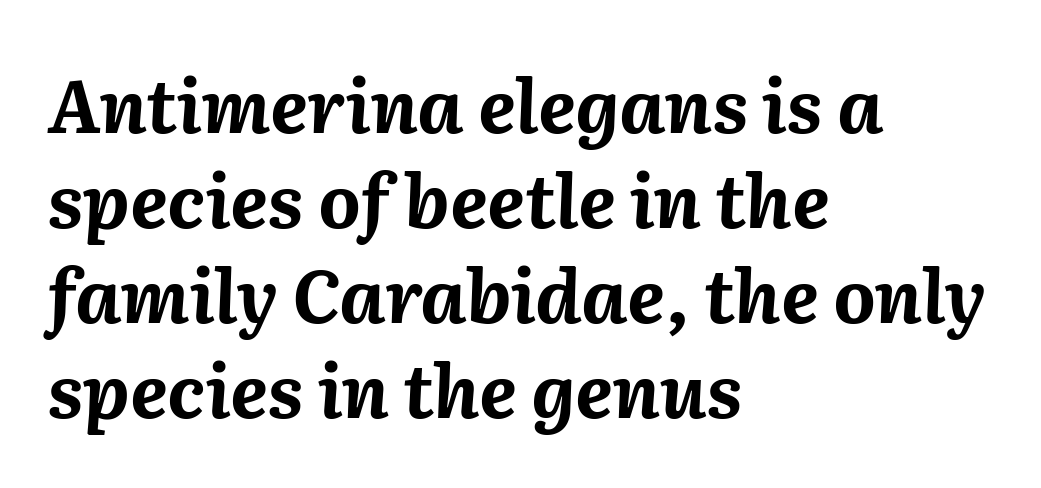
{"italic": "yes", "lean": "right", "slant_degrees": 2, "bold": "yes", "weight": "bold", "width": "normal", "stroke_contrast": "medium", "x_height": "medium", "monospaced": "no", "underline": "no", "align": "left", "line_spacing": "normal", "line_spacing_ratio": 1.3, "letter_spacing": "normal", "letter_spacing_em": 0.0, "glyph_px": 73}
